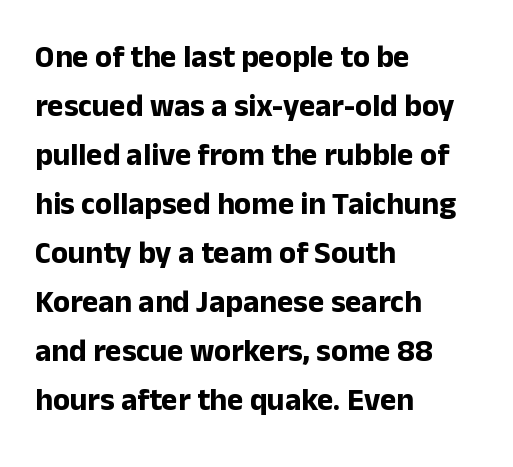
Q: Is the text bold? A: Yes.
Q: Is the text italic (slanted)? A: No, it is upright.
Q: Is the typeface a serif or a sans-serif typeface? A: Sans-serif.
Q: Is the text underlined? A: No.
Q: How is the paragraph aligned? A: Left-aligned.
Q: Is the spacing between letters normal or unusually wide? A: Normal.
Q: Is the spacing between lines tight, normal or loose? A: Normal.
Q: Width (condensed, normal, or wide)? A: Normal.
Q: Stroke contrast? A: Low.
Q: x-height? A: Medium.
Q: Monospaced? A: No.
